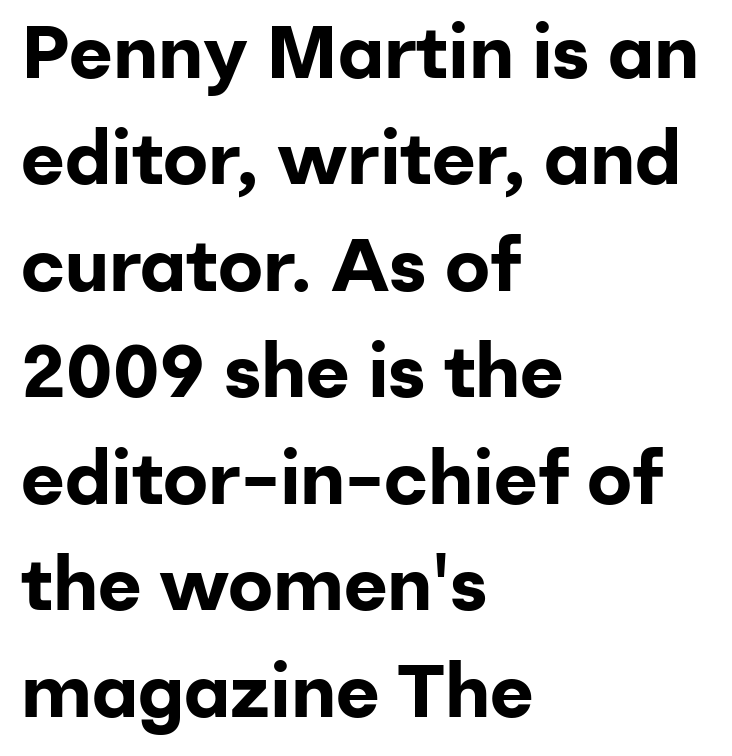
Typographic density is high because the face is bold. These lines are set flush left with a ragged right edge. Leading matches the norm, producing a regular column. Do the characters align in a grid? No, the font is proportional.
